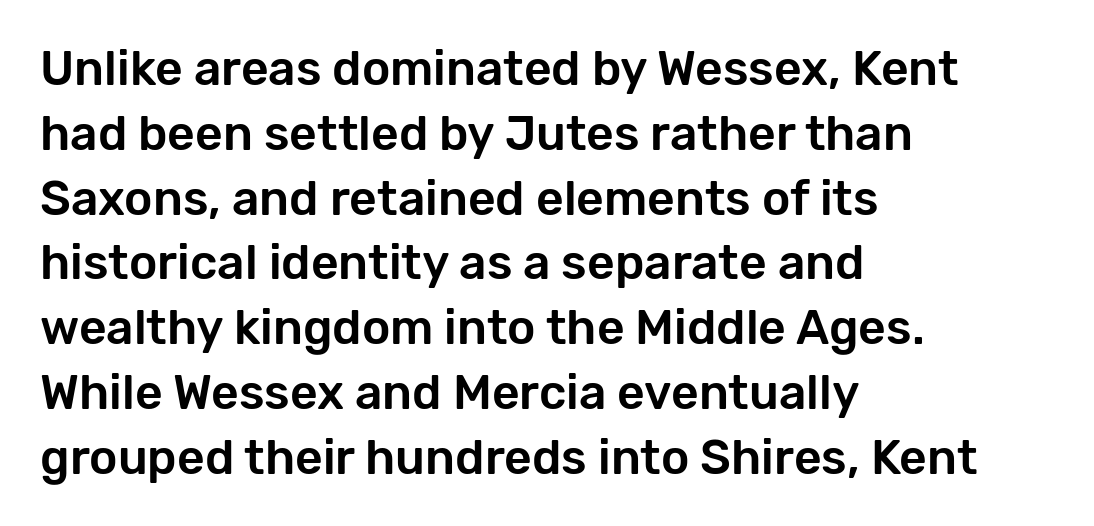
Horizontal alignment here is leftward, the default for most running prose. This is the regular roman posture of the typeface. The type family on display is of the sans-serif kind. Check the space under the baseline: it is left empty.
